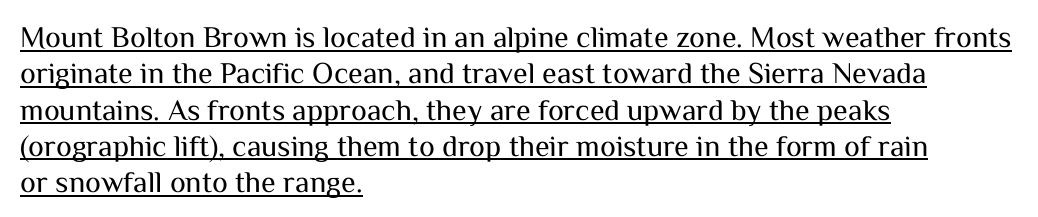
The image shows 30 px regular-weight sans-serif type, upright; set left-aligned, line spacing 1.21x, normal letter spacing, underlined; medium stroke contrast and a medium x-height.
